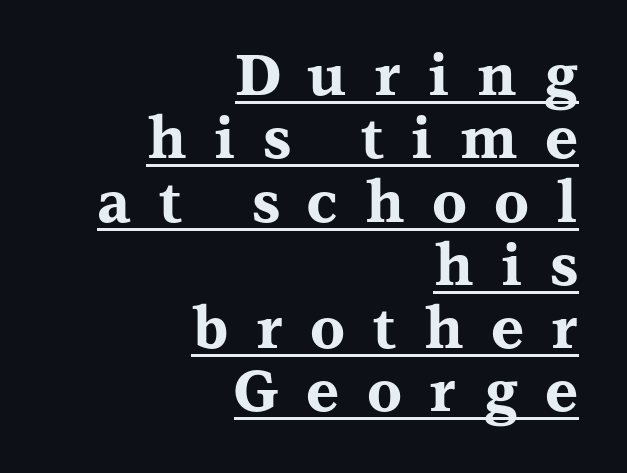
The passage shown is emphatically bold. Typographically, this falls in the serif category. Horizontal bands of white between lines are thin slivers. Tracking here is generous; glyphs stand well apart from one another. You can see a thin bar hugging the bottom of the glyphs.
